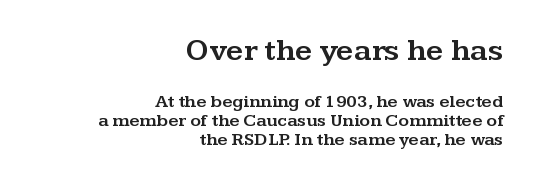
The image shows 31 px wide serif type, upright; set right-aligned, tight line spacing (1.06x), normal letter spacing, not underlined; the first (top) block is 1.72x larger; medium stroke contrast and a medium x-height.
